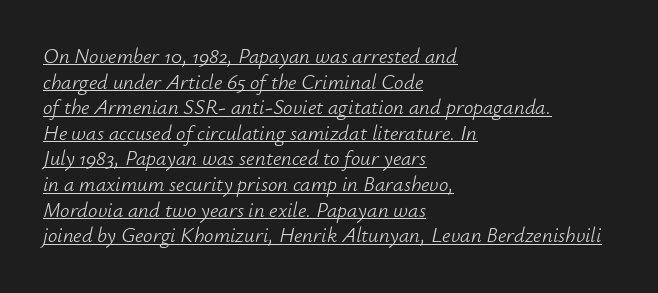
Casual observation: everything's shoved over to the left. Stroke mass is kept to a normal reading level or below. The lettering is marked with a stroke running underneath it. Students, note that the glyphs here touch the page at normal intervals.
